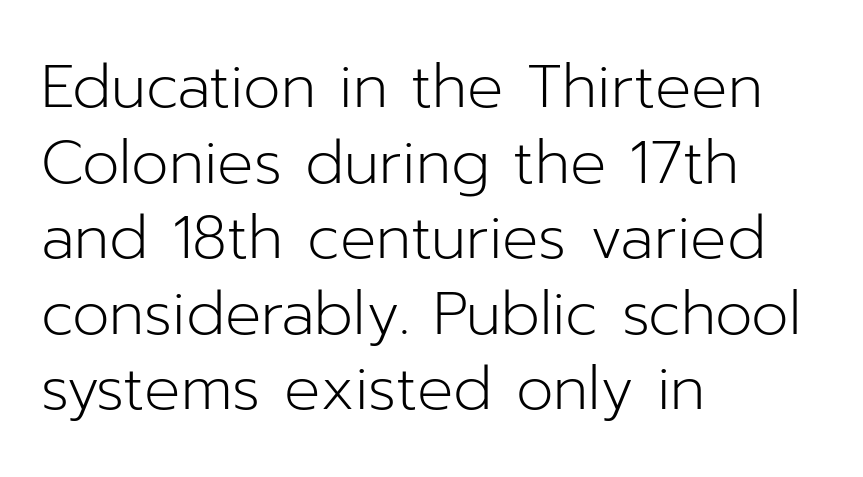
Q: Is the text bold? A: No.
Q: Is the text italic (slanted)? A: No, it is upright.
Q: Is the typeface a serif or a sans-serif typeface? A: Sans-serif.
Q: Is the text underlined? A: No.
Q: How is the paragraph aligned? A: Left-aligned.
Q: Is the spacing between letters normal or unusually wide? A: Normal.
Q: Is the spacing between lines tight, normal or loose? A: Normal.
Q: Width (condensed, normal, or wide)? A: Normal.
Q: Stroke contrast? A: Low.
Q: x-height? A: Medium.
Q: Monospaced? A: No.
